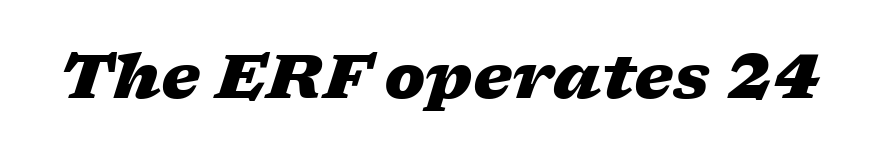
{"italic": "yes", "lean": "right", "slant_degrees": 17, "bold": "yes", "weight": "heavy", "width": "wide", "stroke_contrast": "low", "x_height": "medium", "monospaced": "no", "underline": "no", "letter_spacing": "normal", "letter_spacing_em": 0.0, "glyph_px": 62}
